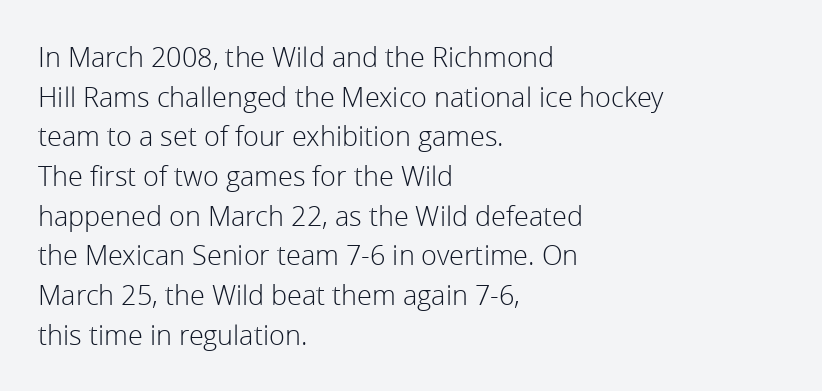
Q: Is the text bold? A: No.
Q: Is the text italic (slanted)? A: No, it is upright.
Q: Is the text underlined? A: No.
Q: How is the paragraph aligned? A: Left-aligned.
Q: Is the spacing between letters normal or unusually wide? A: Normal.
Q: Is the spacing between lines tight, normal or loose? A: Normal.
